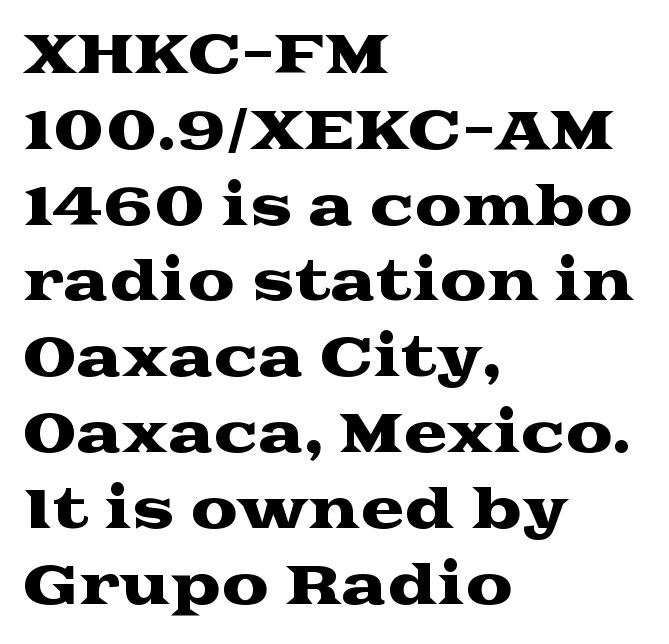
The image shows 53 px wide serif type, upright; set left-aligned, normal line spacing (1.43x), normal letter spacing, not underlined; medium stroke contrast and a medium x-height.
